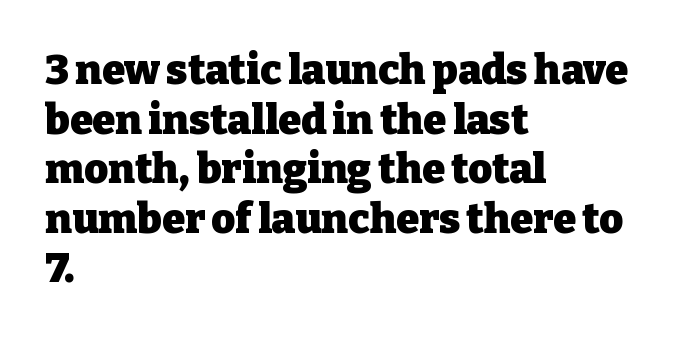
{"serif": "yes", "italic": "no", "bold": "yes", "weight": "heavy", "width": "normal", "stroke_contrast": "low", "x_height": "medium", "monospaced": "no", "underline": "no", "align": "left", "line_spacing_ratio": 1.21, "letter_spacing": "normal", "letter_spacing_em": 0.0, "glyph_px": 41}
